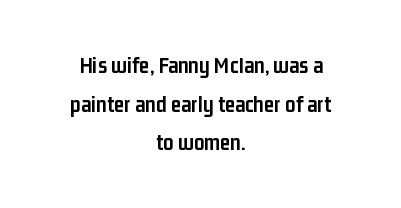
The image shows 23 px bold type, upright; set centered, normal line spacing (1.68x), normal letter spacing, not underlined.
